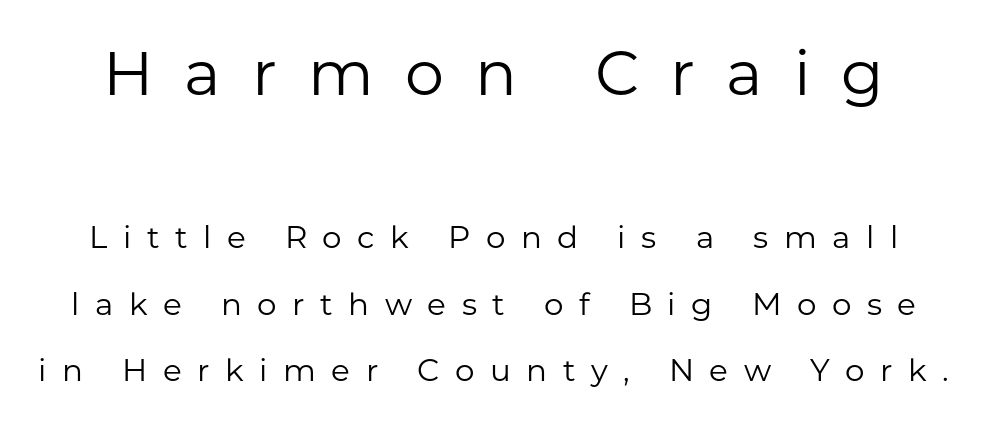
{"serif": "no", "italic": "no", "bold": "no", "weight": "regular", "width": "normal", "stroke_contrast": "low", "x_height": "medium", "monospaced": "no", "underline": "no", "line_spacing": "loose", "line_spacing_ratio": 2.15, "letter_spacing": "wide", "letter_spacing_em": 0.5, "larger_block": "first", "size_ratio": 2.0, "glyph_px": 62}
